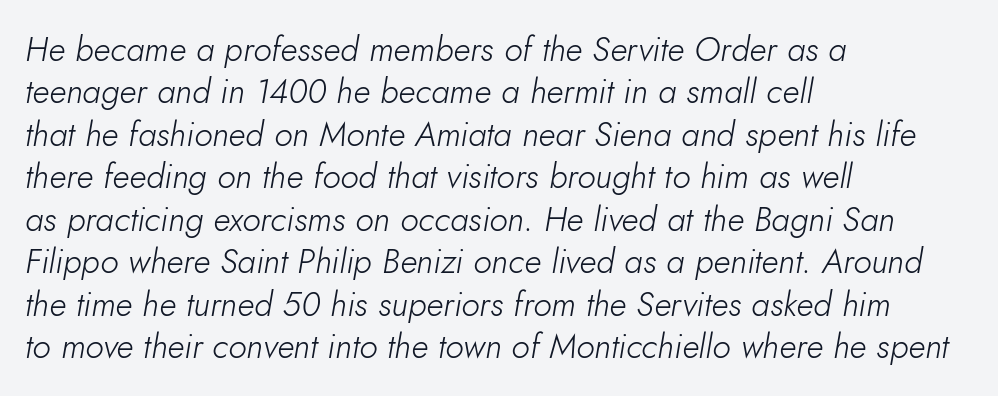
The image shows 34 px light type, italic (leaning right); set left-aligned, normal line spacing (1.25x), normal letter spacing, not underlined; low stroke contrast and a small x-height.
